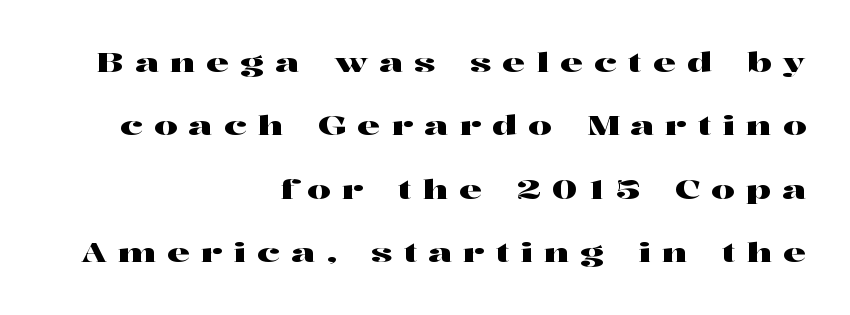
Q: Is the text italic (slanted)? A: No, it is upright.
Q: Is the text underlined? A: No.
Q: How is the paragraph aligned? A: Right-aligned.
Q: Is the spacing between letters normal or unusually wide? A: Unusually wide.
Q: Is the spacing between lines tight, normal or loose? A: Loose.
